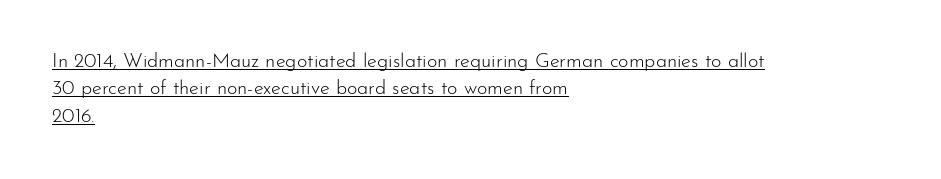
Posture: straight, roman, zero tilt. Baseline-to-baseline distance is the conventional proportion of letter height. The compositor pushed each line to the left boundary. Each word holds together tightly as a unit, with standard inter-letter gaps. Underlining? Definitely there.
